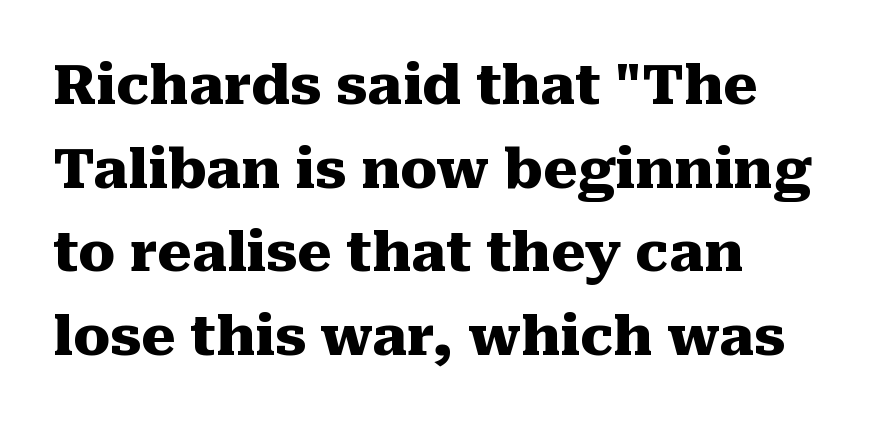
{"serif": "yes", "italic": "no", "bold": "yes", "weight": "heavy", "width": "normal", "stroke_contrast": "medium", "x_height": "medium", "monospaced": "no", "underline": "no", "align": "left", "line_spacing": "normal", "line_spacing_ratio": 1.52, "letter_spacing": "normal", "letter_spacing_em": 0.0, "glyph_px": 55}
